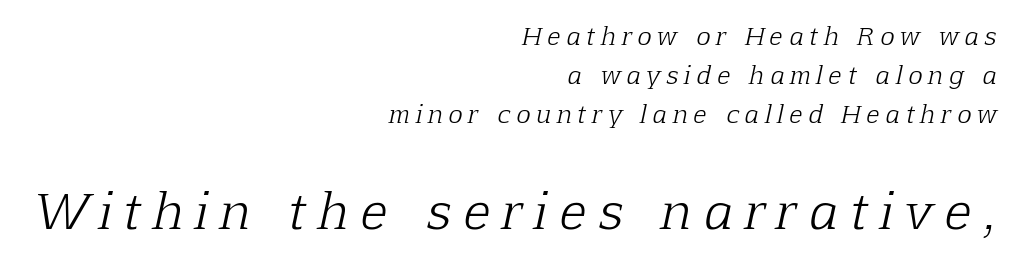
The image shows 49 px light serif type, italic (leaning right); set right-aligned, normal line spacing (1.63x), unusually wide letter spacing (+0.26 em), not underlined; the second (bottom) block is 2.04x larger; low stroke contrast and a medium x-height.
